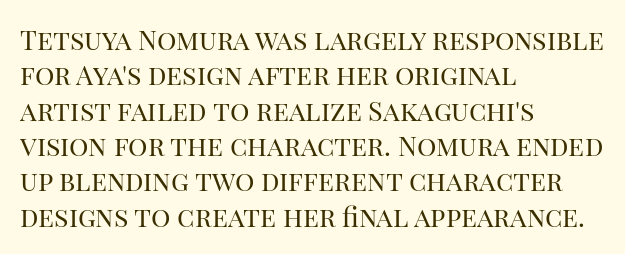
The image shows 27 px text type, upright; set left-aligned, normal line spacing (1.31x), normal letter spacing, not underlined.
